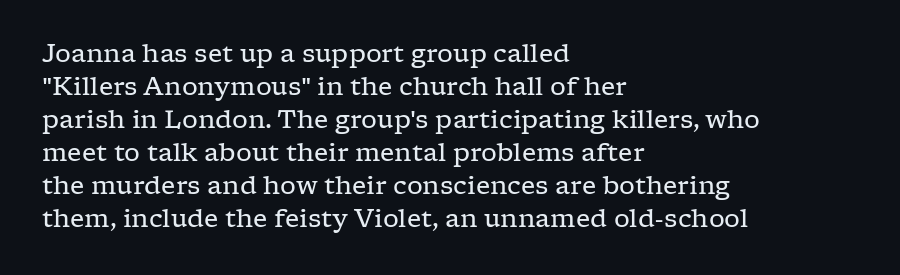
The image shows 25 px text type, upright; set left-aligned, normal line spacing (1.32x), normal letter spacing, not underlined.
